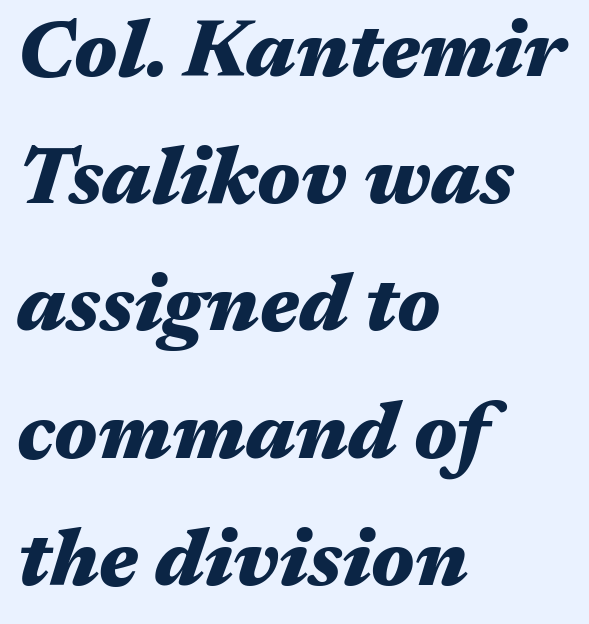
The image shows 80 px heavy, wide type, italic (leaning right); set left-aligned, normal line spacing (1.59x), normal letter spacing, not underlined; medium stroke contrast and a medium x-height.
